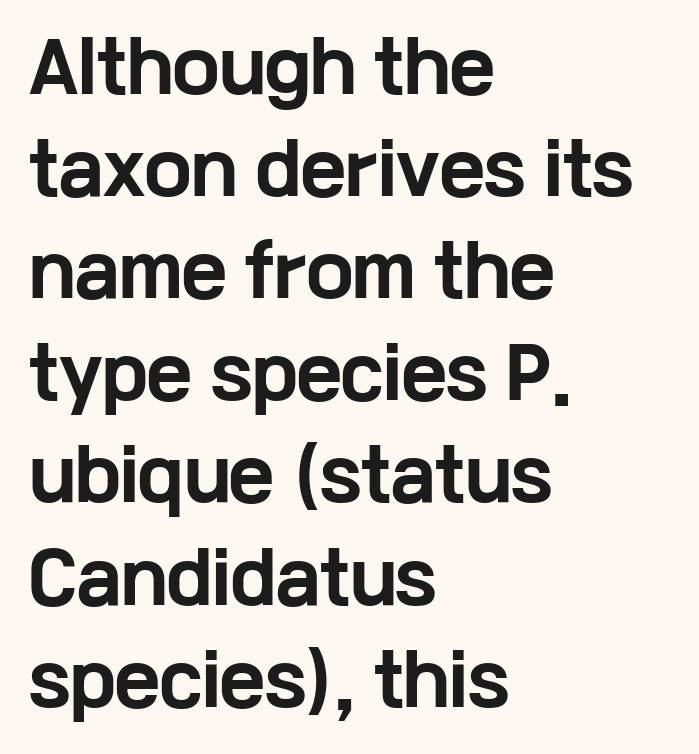
{"serif": "no", "italic": "no", "bold": "yes", "weight": "bold", "width": "wide", "stroke_contrast": "low", "x_height": "medium", "monospaced": "no", "underline": "no", "align": "left", "line_spacing": "normal", "line_spacing_ratio": 1.48, "letter_spacing": "normal", "letter_spacing_em": 0.0, "glyph_px": 69}
